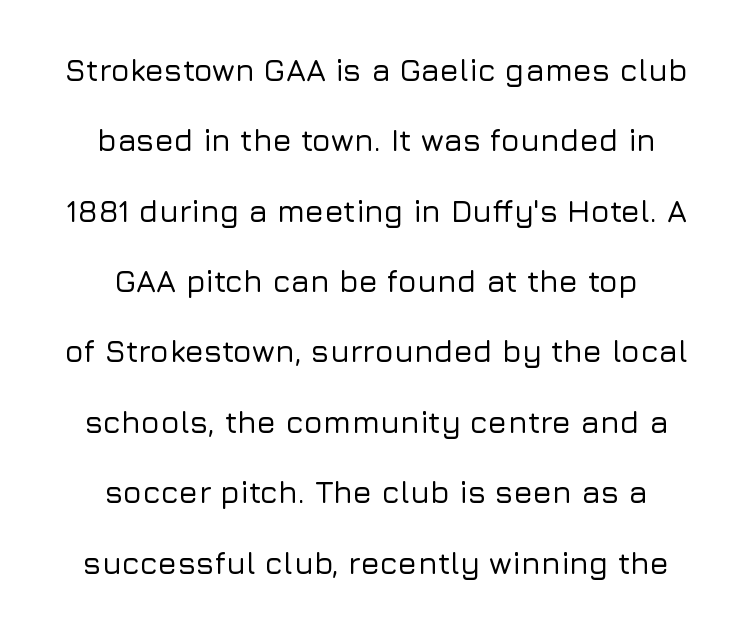
The image shows 31 px sans-serif type, upright; set centered, loose line spacing (2.27x), normal letter spacing, not underlined; low stroke contrast and a medium x-height.
